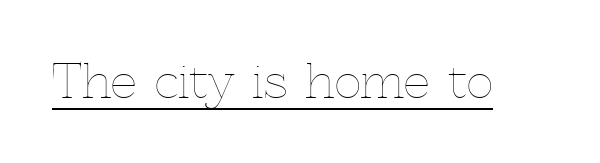
{"italic": "no", "bold": "no", "weight": "thin", "width": "normal", "x_height": "medium", "monospaced": "no", "underline": "yes", "letter_spacing": "normal", "letter_spacing_em": 0.0, "glyph_px": 46}
